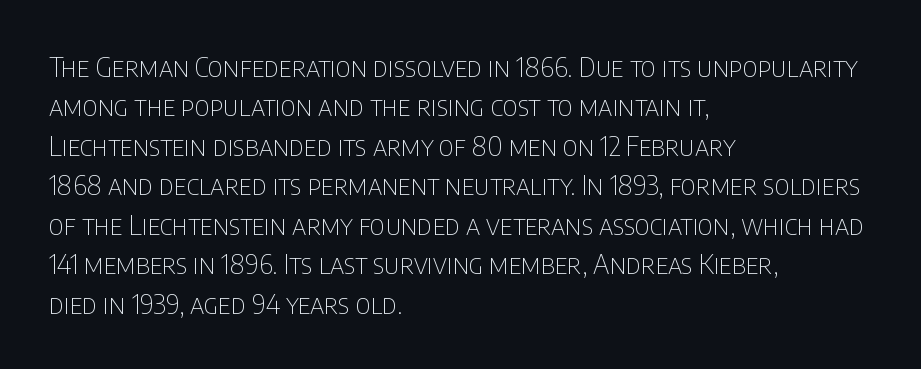
Quick note: not italic, upright. Is the stroke heavy? The answer is a plain regular-or-lighter. The setting favours the left margin, as ordinary paragraphs usually do. Has an underline been added? It has not. Tracking here is standard; glyphs follow each other at the usual distance. Line spacing here is normal.
